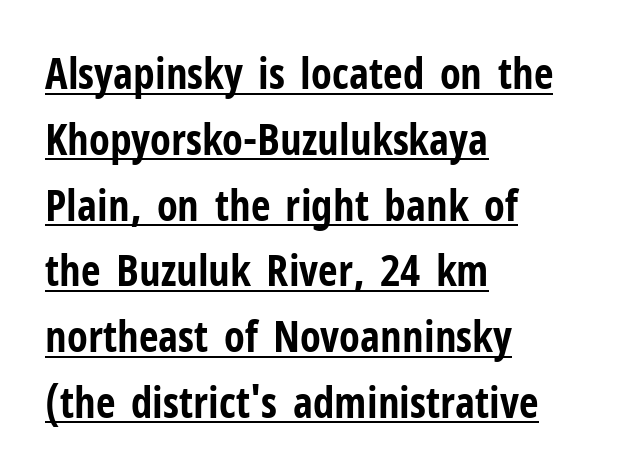
The passage shown is emphatically bold. This sample is left-justified, so line endings fall wherever the words run out. Posture: vertical. What stands out about the letter spacing? Nothing — it is the standard amount. Regular leading.
